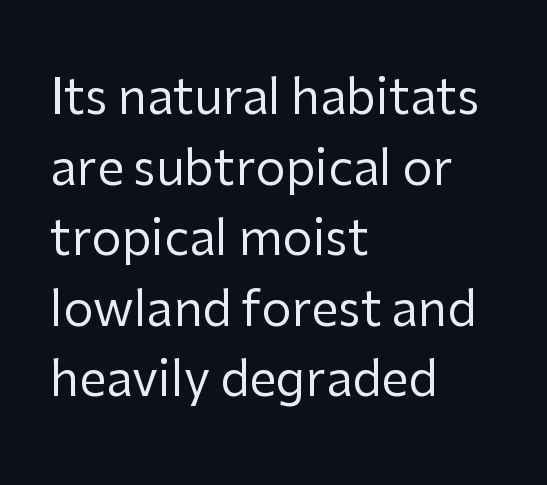
The rendering uses natural spacing where letterforms have individual widths. Each letter's strokes conclude bluntly, with no projecting serifs. Style check: upright. Honestly, the row spacing looks completely unremarkable.
